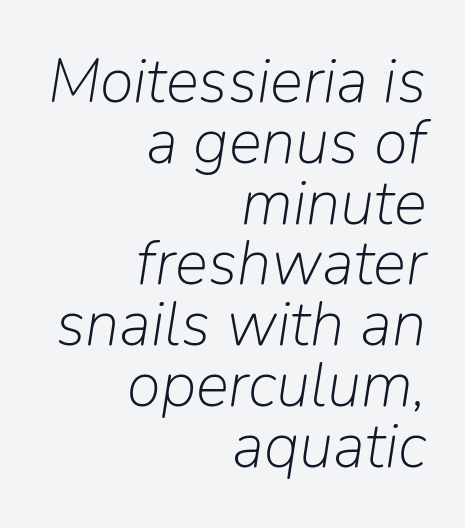
Casual observation: everything's shoved over to the right. Quick note: italic. Vertically, the passage feels compressed, each row crowding the next. The horizontal fit of the characters is conventional and even. Has an underline been added? It has not. This sample has the flowing, uneven cadence of proportional lettering.
